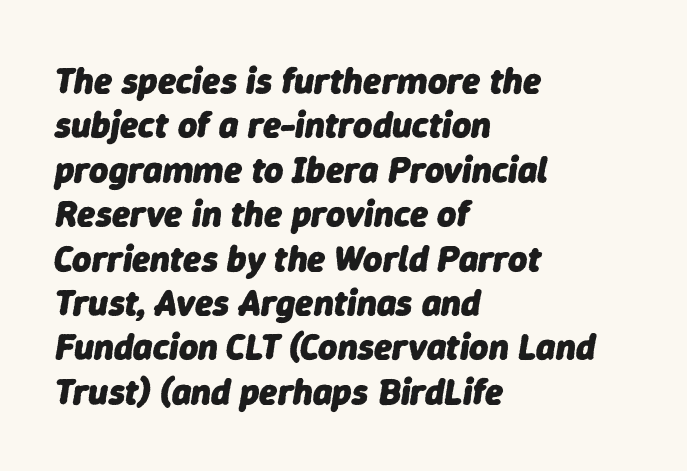
{"italic": "yes", "lean": "right", "slant_degrees": 9, "bold": "yes", "weight": "heavy", "width": "normal", "stroke_contrast": "low", "x_height": "medium", "monospaced": "no", "underline": "no", "align": "left", "line_spacing_ratio": 1.2, "letter_spacing": "normal", "letter_spacing_em": 0.0, "glyph_px": 37}
